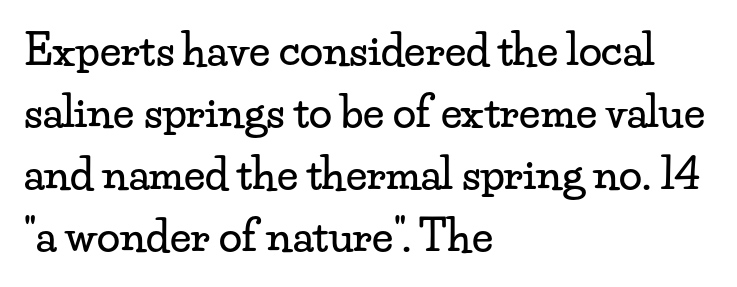
{"serif": "yes", "italic": "no", "width": "wide", "stroke_contrast": "low", "x_height": "small", "monospaced": "no", "underline": "no", "align": "left", "line_spacing": "normal", "line_spacing_ratio": 1.48, "letter_spacing": "normal", "letter_spacing_em": 0.0, "glyph_px": 42}
